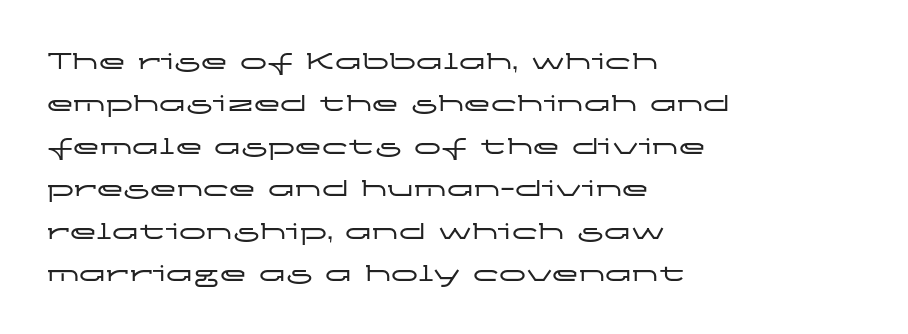
Q: Is the text italic (slanted)? A: No, it is upright.
Q: Is the text underlined? A: No.
Q: How is the paragraph aligned? A: Left-aligned.
Q: Is the spacing between letters normal or unusually wide? A: Normal.
Q: Is the spacing between lines tight, normal or loose? A: Normal.
